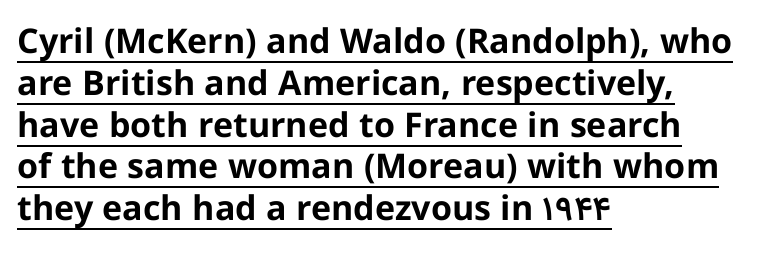
The image shows 34 px bold sans-serif type, upright; set left-aligned, line spacing 1.23x, normal letter spacing, underlined; low stroke contrast and a medium x-height.
